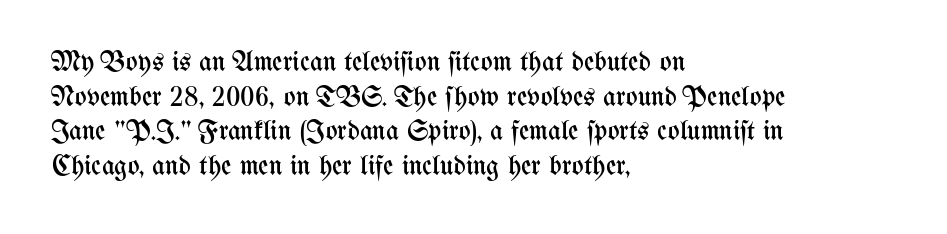
Q: Is the text bold? A: No.
Q: Is the text italic (slanted)? A: No, it is upright.
Q: Is the text underlined? A: No.
Q: How is the paragraph aligned? A: Left-aligned.
Q: Is the spacing between letters normal or unusually wide? A: Normal.
Q: Width (condensed, normal, or wide)? A: Condensed.
Q: Stroke contrast? A: Medium.
Q: x-height? A: Medium.
Q: Monospaced? A: No.
